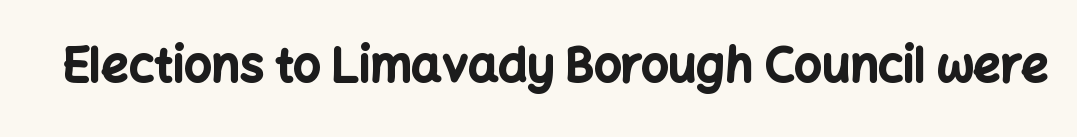
{"serif": "no", "italic": "no", "bold": "yes", "weight": "bold", "width": "normal", "stroke_contrast": "low", "x_height": "medium", "monospaced": "no", "underline": "no", "letter_spacing": "normal", "letter_spacing_em": 0.0, "glyph_px": 48}
